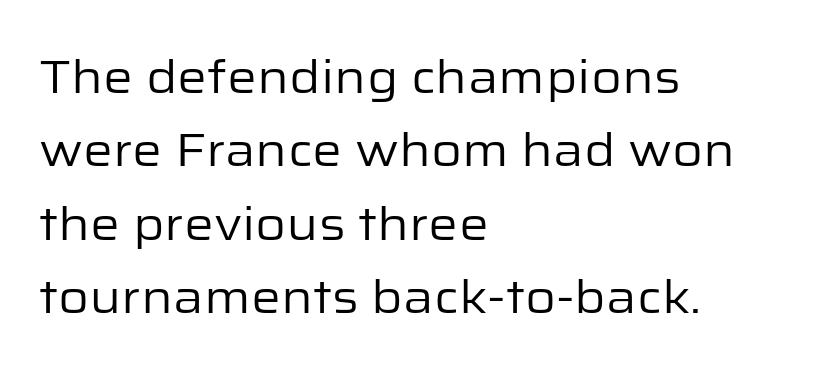
{"serif": "no", "italic": "no", "bold": "no", "weight": "regular", "width": "normal", "stroke_contrast": "low", "x_height": "medium", "monospaced": "no", "underline": "no", "align": "left", "line_spacing": "normal", "line_spacing_ratio": 1.56, "letter_spacing": "normal", "letter_spacing_em": 0.0, "glyph_px": 47}
